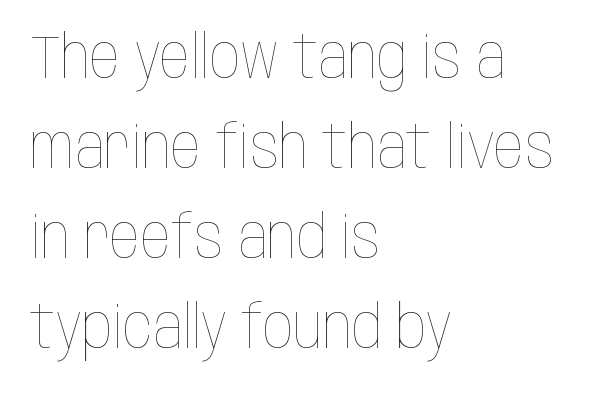
Style check: upright. How would I describe the line gaps? Plain and ordinary. The passage is arranged the way most books set body copy — flush left. Underlining? Definitely not there.
